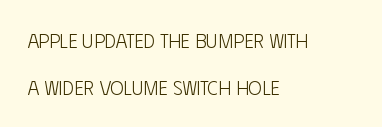
Q: Is the text bold? A: No.
Q: Is the text italic (slanted)? A: No, it is upright.
Q: Is the text underlined? A: No.
Q: How is the paragraph aligned? A: Left-aligned.
Q: Is the spacing between letters normal or unusually wide? A: Normal.
Q: Is the spacing between lines tight, normal or loose? A: Loose.
